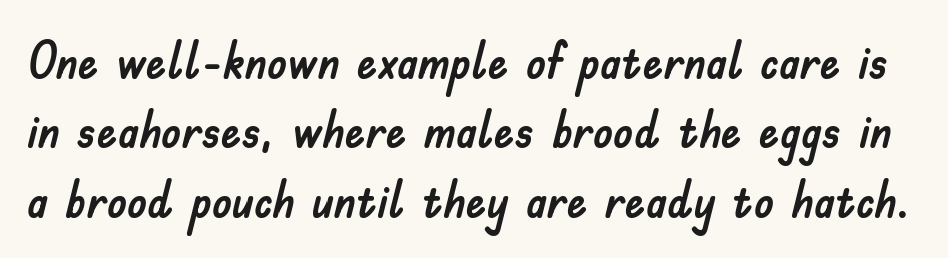
The image shows 51 px sans-serif type; set normal line spacing (1.36x), normal letter spacing, not underlined; low stroke contrast and a small x-height.
